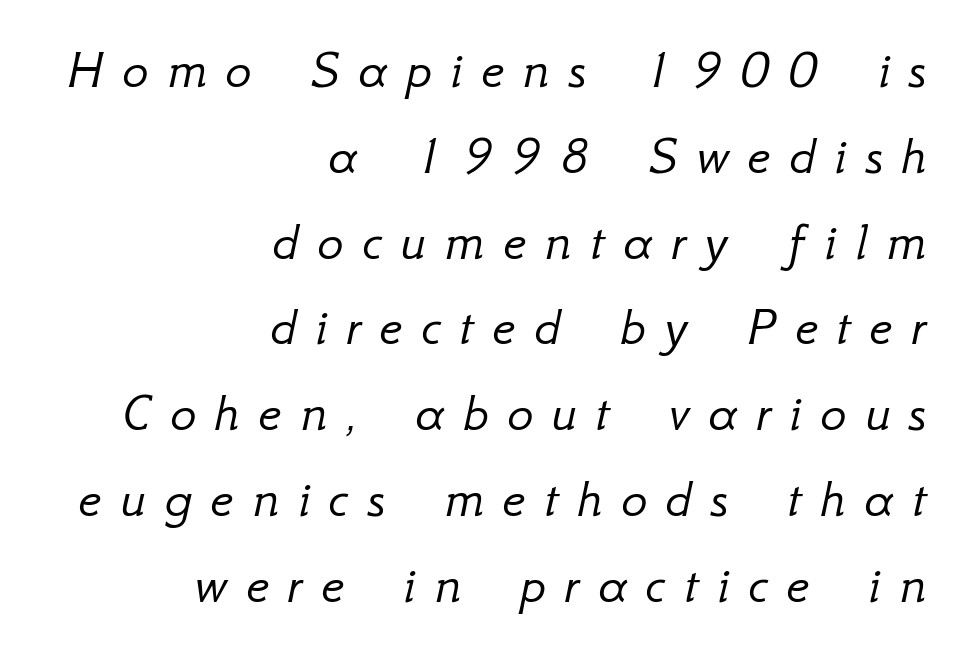
{"italic": "yes", "lean": "right", "slant_degrees": 12, "bold": "no", "weight": "light", "width": "normal", "stroke_contrast": "low", "x_height": "small", "monospaced": "no", "underline": "no", "align": "right", "line_spacing": "normal", "line_spacing_ratio": 1.56, "letter_spacing": "wide", "letter_spacing_em": 0.34, "glyph_px": 55}
